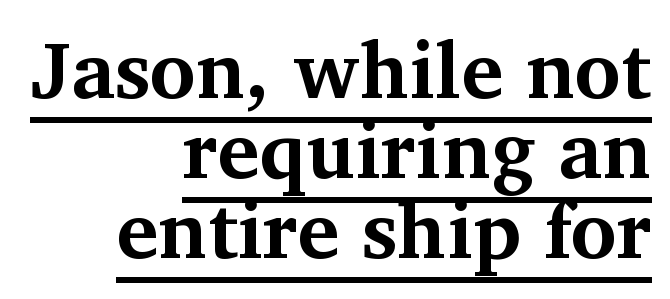
{"serif": "yes", "italic": "no", "bold": "yes", "weight": "bold", "width": "normal", "stroke_contrast": "medium", "x_height": "medium", "monospaced": "no", "underline": "yes", "align": "right", "line_spacing": "tight", "line_spacing_ratio": 1.01, "letter_spacing": "normal", "letter_spacing_em": 0.0, "glyph_px": 79}
